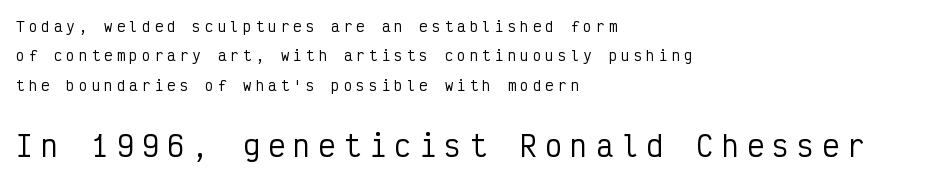
{"serif": "no", "italic": "no", "width": "condensed", "stroke_contrast": "low", "x_height": "medium", "monospaced": "yes", "underline": "no", "align": "left", "line_spacing": "loose", "line_spacing_ratio": 2.09, "letter_spacing": "wide", "letter_spacing_em": 0.3, "larger_block": "second", "size_ratio": 2.0, "glyph_px": 28}
